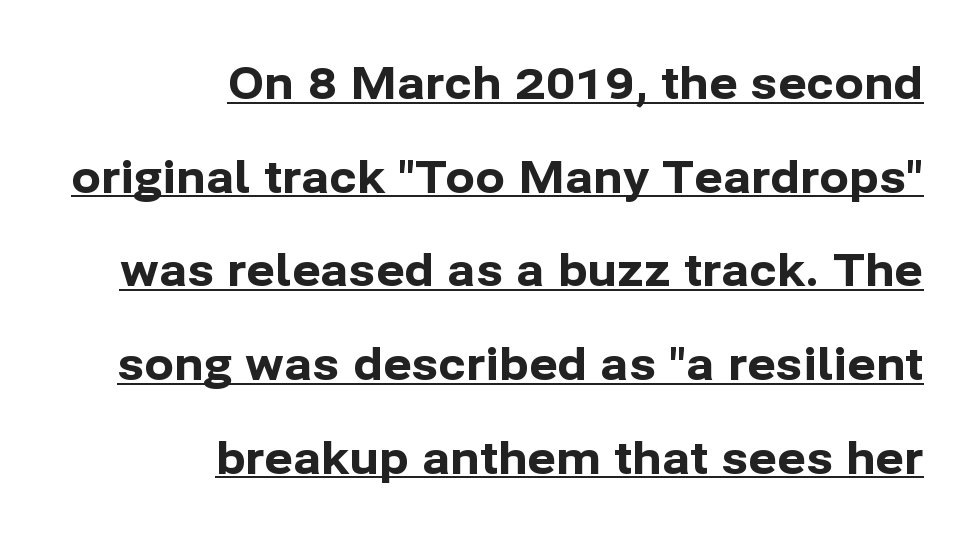
Q: Is the text bold? A: Yes.
Q: Is the text italic (slanted)? A: No, it is upright.
Q: Is the typeface a serif or a sans-serif typeface? A: Sans-serif.
Q: Is the text underlined? A: Yes.
Q: How is the paragraph aligned? A: Right-aligned.
Q: Is the spacing between letters normal or unusually wide? A: Normal.
Q: Is the spacing between lines tight, normal or loose? A: Loose.
Q: Width (condensed, normal, or wide)? A: Normal.
Q: Stroke contrast? A: Low.
Q: x-height? A: Medium.
Q: Monospaced? A: No.
